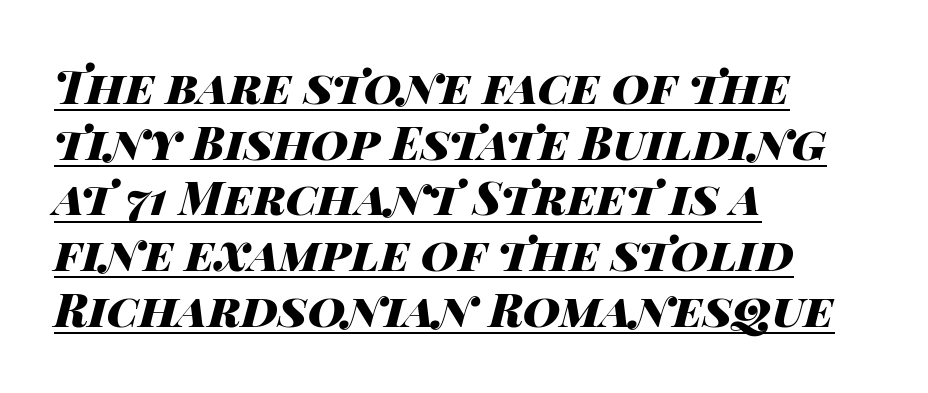
Q: Is the text bold? A: Yes.
Q: Is the text italic (slanted)? A: Yes, it leans right by about 14 degrees.
Q: Is the text underlined? A: Yes.
Q: How is the paragraph aligned? A: Left-aligned.
Q: Is the spacing between letters normal or unusually wide? A: Normal.
Q: Width (condensed, normal, or wide)? A: Wide.
Q: Stroke contrast? A: High.
Q: x-height? A: Large.
Q: Monospaced? A: No.
